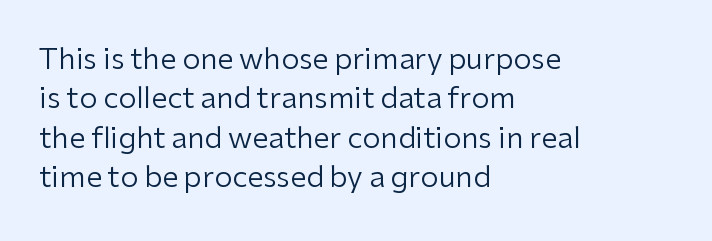
The image shows 29 px regular-weight sans-serif type, upright; set left-aligned, normal line spacing (1.36x), normal letter spacing, not underlined; low stroke contrast and a medium x-height.
